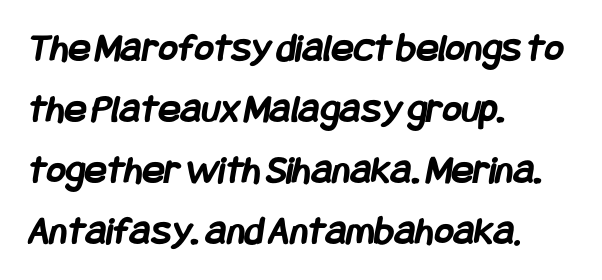
The image shows 41 px semibold, condensed sans-serif type; set left-aligned, normal line spacing (1.49x), normal letter spacing, not underlined; low stroke contrast and a large x-height.
